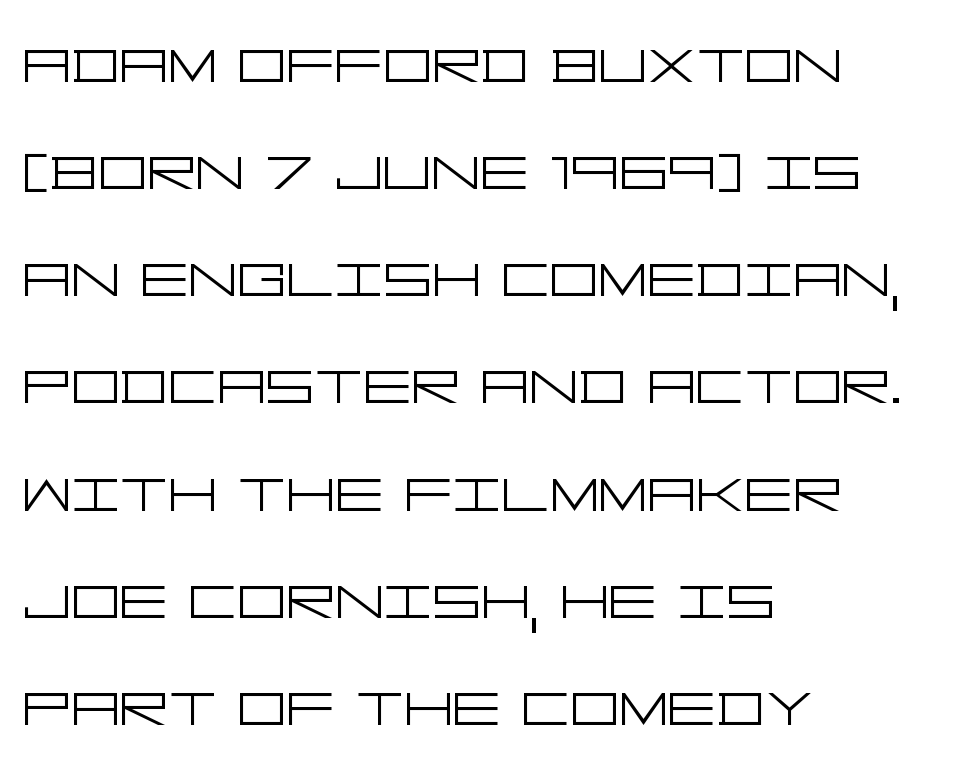
{"serif": "no", "italic": "no", "bold": "no", "weight": "light", "width": "wide", "stroke_contrast": "low", "x_height": "large", "underline": "no", "align": "left", "line_spacing": "normal", "line_spacing_ratio": 1.41, "letter_spacing": "normal", "letter_spacing_em": 0.0, "glyph_px": 76}
